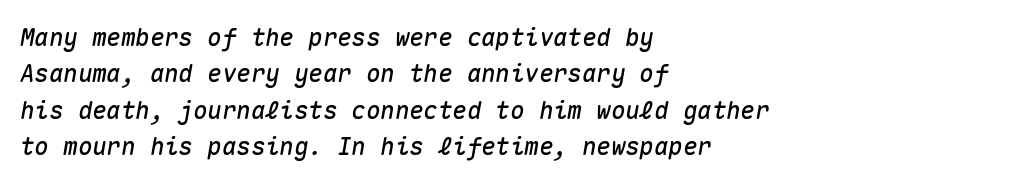
{"italic": "yes", "lean": "right", "slant_degrees": 10, "underline": "no", "align": "left", "line_spacing": "normal", "line_spacing_ratio": 1.52, "letter_spacing": "normal", "letter_spacing_em": 0.0, "glyph_px": 24}
